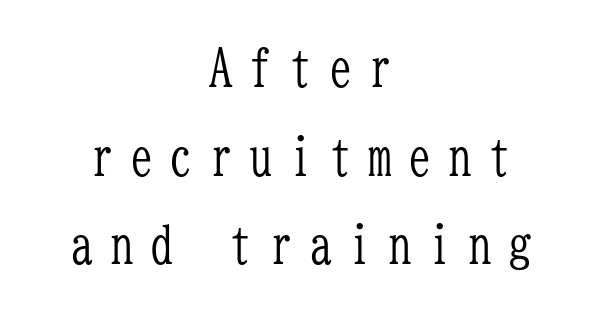
The image shows 51 px light, condensed serif type, upright, monospaced; set centered, line spacing 1.74x, unusually wide letter spacing (+0.28 em), not underlined; low stroke contrast and a medium x-height.
